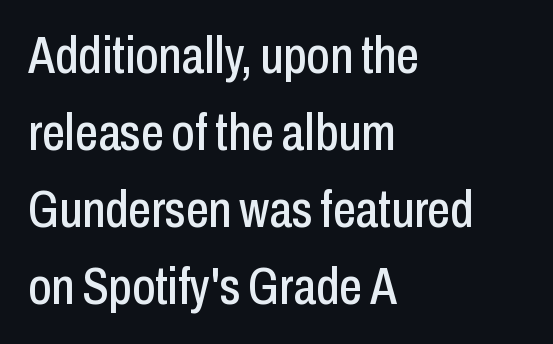
{"serif": "no", "italic": "no", "width": "condensed", "stroke_contrast": "low", "x_height": "medium", "monospaced": "no", "underline": "no", "align": "left", "line_spacing": "normal", "line_spacing_ratio": 1.51, "letter_spacing": "normal", "letter_spacing_em": 0.0, "glyph_px": 51}
